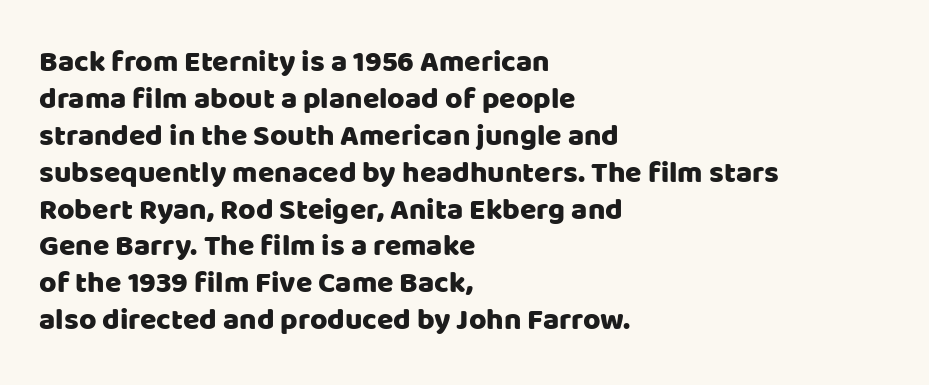
Q: Is the text italic (slanted)? A: No, it is upright.
Q: Is the typeface a serif or a sans-serif typeface? A: Sans-serif.
Q: Is the text underlined? A: No.
Q: How is the paragraph aligned? A: Left-aligned.
Q: Is the spacing between letters normal or unusually wide? A: Normal.
Q: Width (condensed, normal, or wide)? A: Normal.
Q: Stroke contrast? A: Low.
Q: x-height? A: Large.
Q: Monospaced? A: No.
